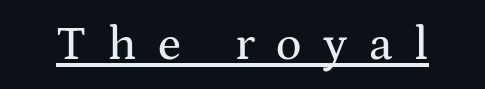
Q: Is the text italic (slanted)? A: No, it is upright.
Q: Is the typeface a serif or a sans-serif typeface? A: Serif.
Q: Is the text underlined? A: Yes.
Q: Is the spacing between letters normal or unusually wide? A: Unusually wide.
Q: Width (condensed, normal, or wide)? A: Wide.
Q: Stroke contrast? A: Medium.
Q: x-height? A: Medium.
Q: Monospaced? A: No.
